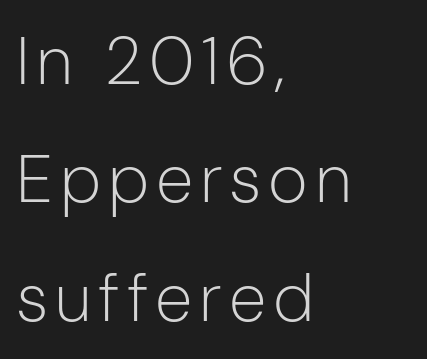
Q: Is the text bold? A: No.
Q: Is the text italic (slanted)? A: No, it is upright.
Q: Is the typeface a serif or a sans-serif typeface? A: Sans-serif.
Q: Is the text underlined? A: No.
Q: How is the paragraph aligned? A: Left-aligned.
Q: Width (condensed, normal, or wide)? A: Normal.
Q: Stroke contrast? A: Low.
Q: x-height? A: Medium.
Q: Monospaced? A: No.
